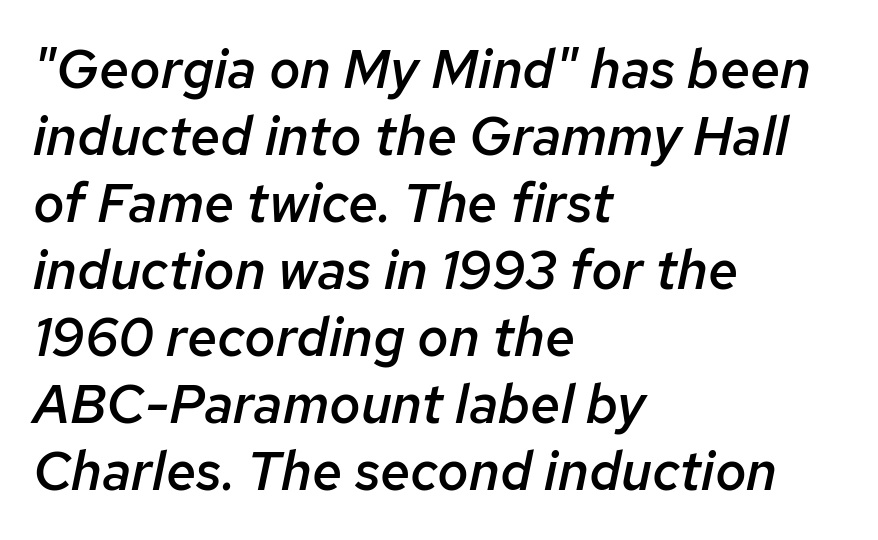
The lines are quadded left. Think of a printed novel: that variable character pitch is what you see here. Beneath every word, the page is bare. These words are printed semibold, heavier than regular yet not bold. You can tell it's italic because the verticals aren't actually vertical. The line texture is even and compact thanks to regular tracking.
